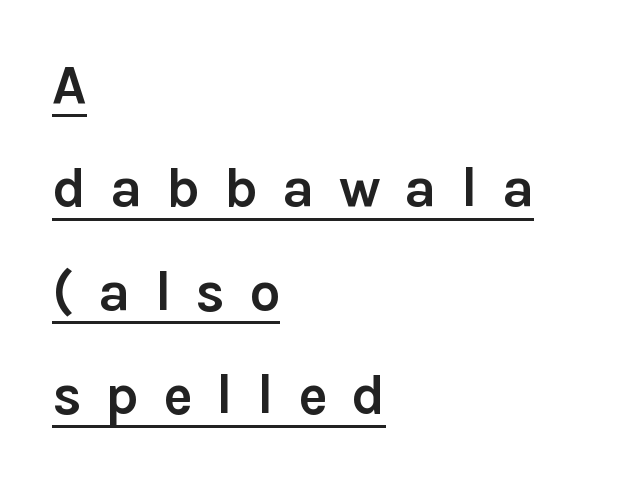
A continuous stroke trails under the words, as in a hyperlink. The typesetting leans heavy: a genuine bold. The glyphs in this specimen are sans serif. Words appear elongated and porous because spacing is wide.
